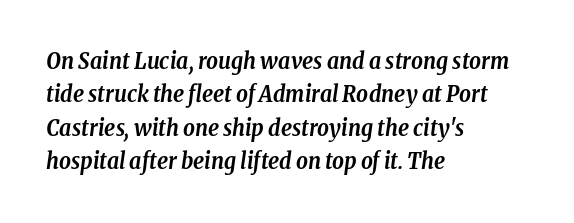
A full-strength bold gives these letters their thick strokes. Is the type slanted? Yes — the strokes lean at a clear angle. Left-aligned paragraph, ragged on the right. Whoever set this chose a conventional vertical rhythm.
